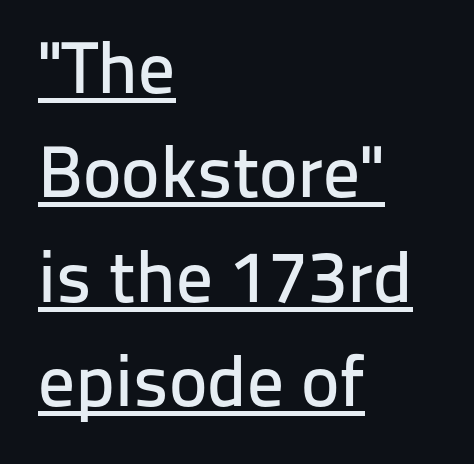
The leading is moderate, giving the passage an even texture. Font category for this specimen: sans-serif. The line texture is even and compact thanks to regular tracking. Casual observation: everything's shoved over to the left.
